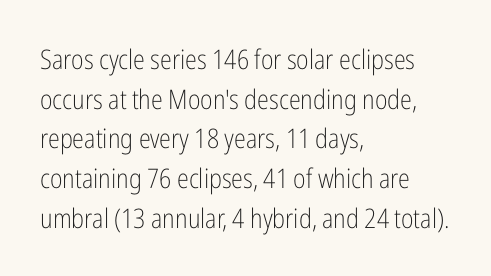
The image shows 27 px text type, upright; set left-aligned, normal line spacing (1.47x), normal letter spacing, not underlined.
